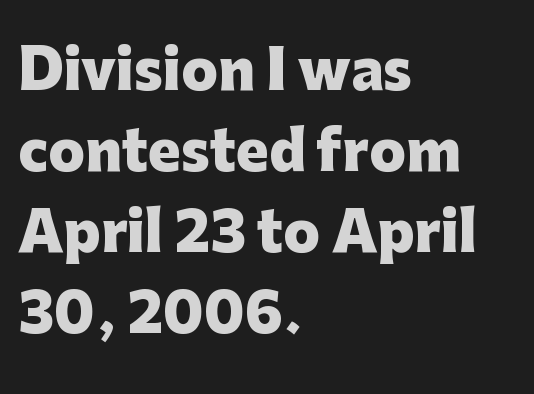
The image shows 54 px heavy sans-serif type, upright; set left-aligned, normal line spacing (1.5x), normal letter spacing, not underlined; low stroke contrast and a medium x-height.
